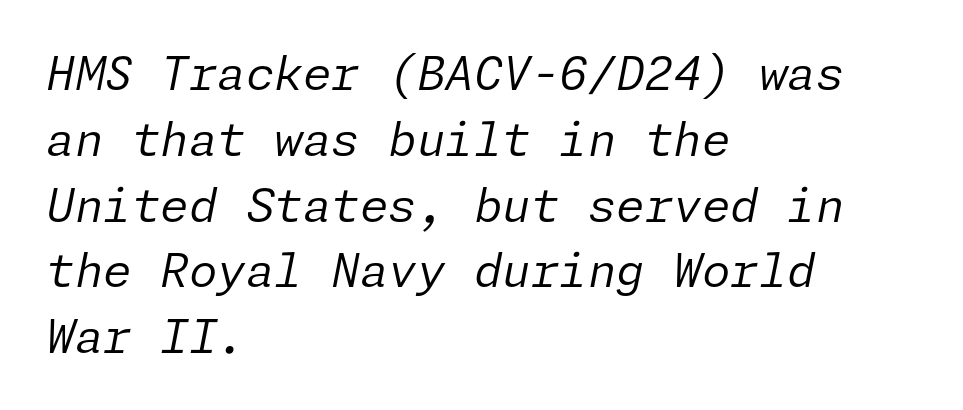
Q: Is the text bold? A: No.
Q: Is the text italic (slanted)? A: Yes, it leans right by about 11 degrees.
Q: Is the text underlined? A: No.
Q: How is the paragraph aligned? A: Left-aligned.
Q: Is the spacing between letters normal or unusually wide? A: Normal.
Q: Is the spacing between lines tight, normal or loose? A: Normal.
Q: Width (condensed, normal, or wide)? A: Normal.
Q: Stroke contrast? A: Low.
Q: x-height? A: Medium.
